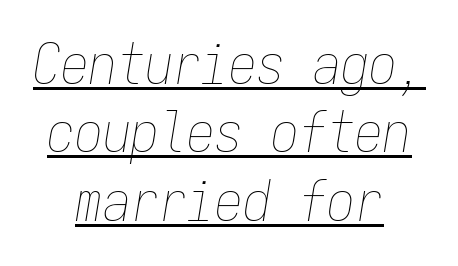
The image shows 56 px thin, condensed type, italic (leaning right), monospaced; set centered, line spacing 1.22x, normal letter spacing, underlined; low stroke contrast and a medium x-height.
